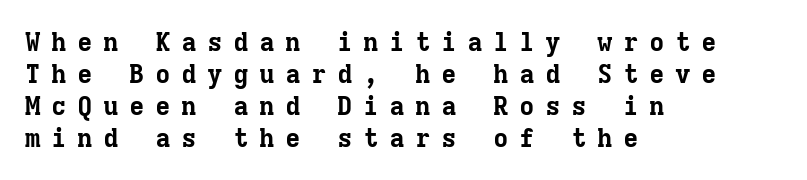
{"italic": "no", "bold": "yes", "underline": "no", "align": "left", "line_spacing_ratio": 1.23, "letter_spacing": "wide", "letter_spacing_em": 0.4, "glyph_px": 26}
